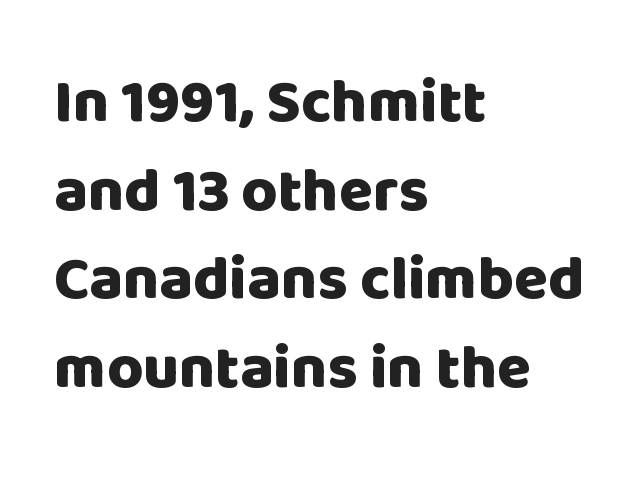
The image shows 62 px heavy sans-serif type, upright; set left-aligned, normal line spacing (1.43x), normal letter spacing, not underlined; low stroke contrast and a large x-height.
